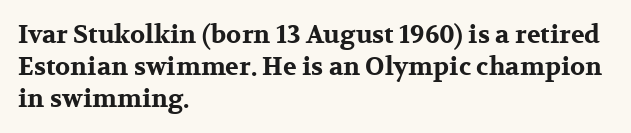
The typesetter chose a ragged-right arrangement here. The line texture is even and compact thanks to regular tracking. Summary of weight: heavy, a full bold. Vertically, the passage feels balanced, rows spaced as you'd expect. In terms of posture, this sample is upright.
